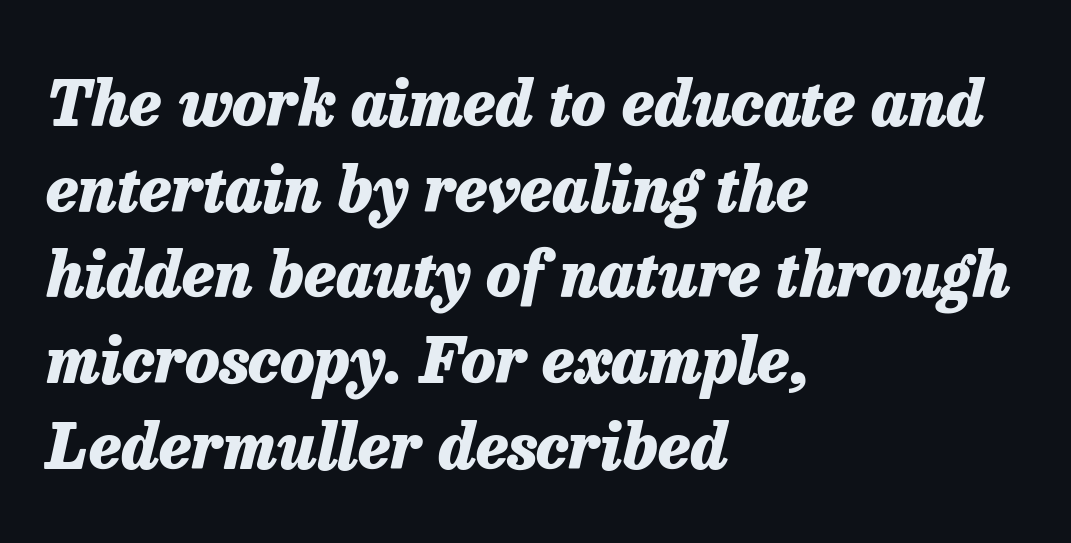
Q: Is the text bold? A: Yes.
Q: Is the text italic (slanted)? A: Yes, it leans right by about 13 degrees.
Q: Is the text underlined? A: No.
Q: How is the paragraph aligned? A: Left-aligned.
Q: Is the spacing between letters normal or unusually wide? A: Normal.
Q: Is the spacing between lines tight, normal or loose? A: Normal.
Q: Width (condensed, normal, or wide)? A: Normal.
Q: Stroke contrast? A: Low.
Q: x-height? A: Medium.
Q: Monospaced? A: No.
